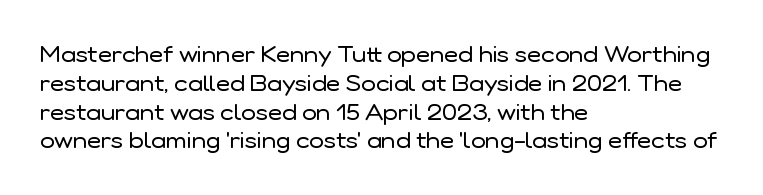
Q: Is the text bold? A: No.
Q: Is the text italic (slanted)? A: No, it is upright.
Q: Is the text underlined? A: No.
Q: How is the paragraph aligned? A: Left-aligned.
Q: Is the spacing between letters normal or unusually wide? A: Normal.
Q: Is the spacing between lines tight, normal or loose? A: Normal.
